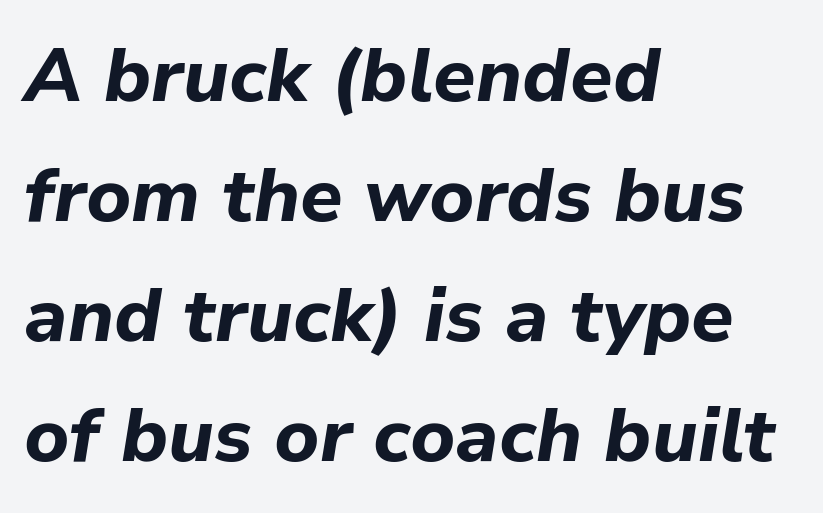
The designer left line spacing at the default. The rag falls on the right side of this text block. Each letter keeps its own natural width here, so spacing adapts to shape. Each word holds together tightly as a unit, with standard inter-letter gaps. Italic? Definitely — the glyphs are oblique.
